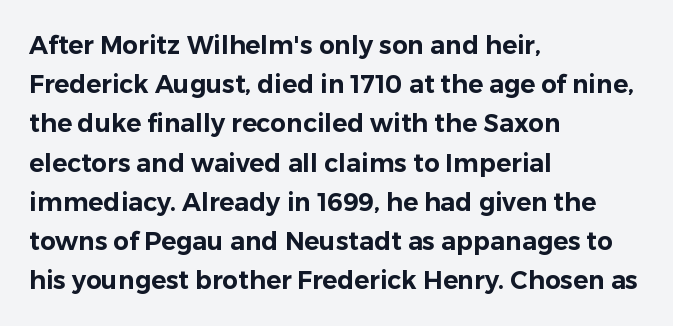
The image shows 25 px text type, upright; set left-aligned, normal line spacing (1.57x), normal letter spacing, not underlined.
